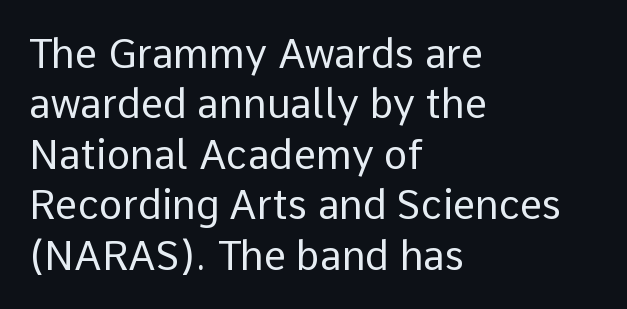
Q: Is the text bold? A: No.
Q: Is the text italic (slanted)? A: No, it is upright.
Q: Is the typeface a serif or a sans-serif typeface? A: Sans-serif.
Q: Is the text underlined? A: No.
Q: How is the paragraph aligned? A: Left-aligned.
Q: Is the spacing between letters normal or unusually wide? A: Normal.
Q: Is the spacing between lines tight, normal or loose? A: Normal.
Q: Width (condensed, normal, or wide)? A: Normal.
Q: Stroke contrast? A: Low.
Q: x-height? A: Medium.
Q: Monospaced? A: No.
